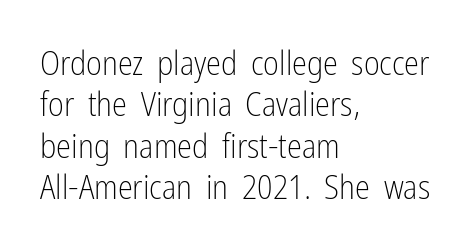
Q: Is the text bold? A: No.
Q: Is the text italic (slanted)? A: No, it is upright.
Q: Is the typeface a serif or a sans-serif typeface? A: Sans-serif.
Q: Is the text underlined? A: No.
Q: How is the paragraph aligned? A: Left-aligned.
Q: Is the spacing between letters normal or unusually wide? A: Normal.
Q: Width (condensed, normal, or wide)? A: Condensed.
Q: Stroke contrast? A: Low.
Q: x-height? A: Medium.
Q: Monospaced? A: No.
